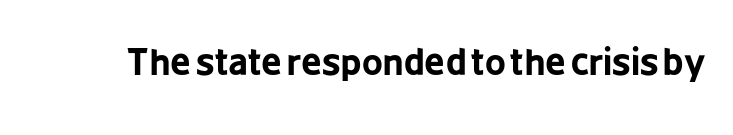
The image shows 36 px bold, condensed sans-serif type, upright; set normal letter spacing, not underlined; low stroke contrast and a medium x-height.
